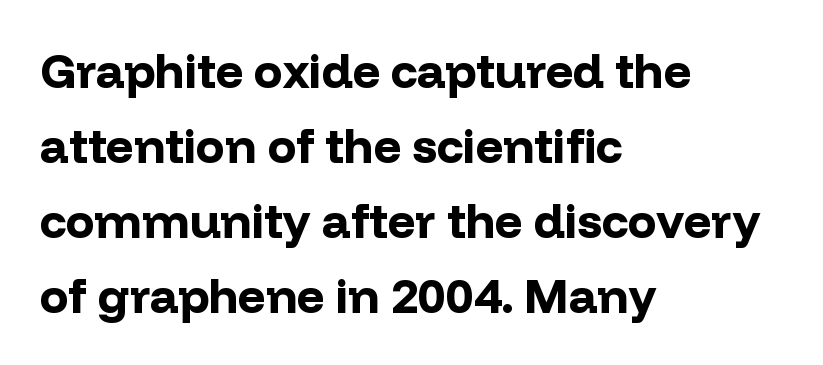
The image shows 48 px bold sans-serif type, upright; set left-aligned, normal line spacing (1.56x), normal letter spacing, not underlined; low stroke contrast and a medium x-height.
